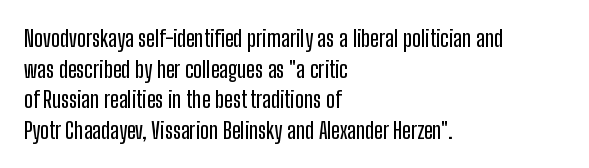
Q: Is the text italic (slanted)? A: No, it is upright.
Q: Is the text underlined? A: No.
Q: How is the paragraph aligned? A: Left-aligned.
Q: Is the spacing between letters normal or unusually wide? A: Normal.
Q: Is the spacing between lines tight, normal or loose? A: Normal.
